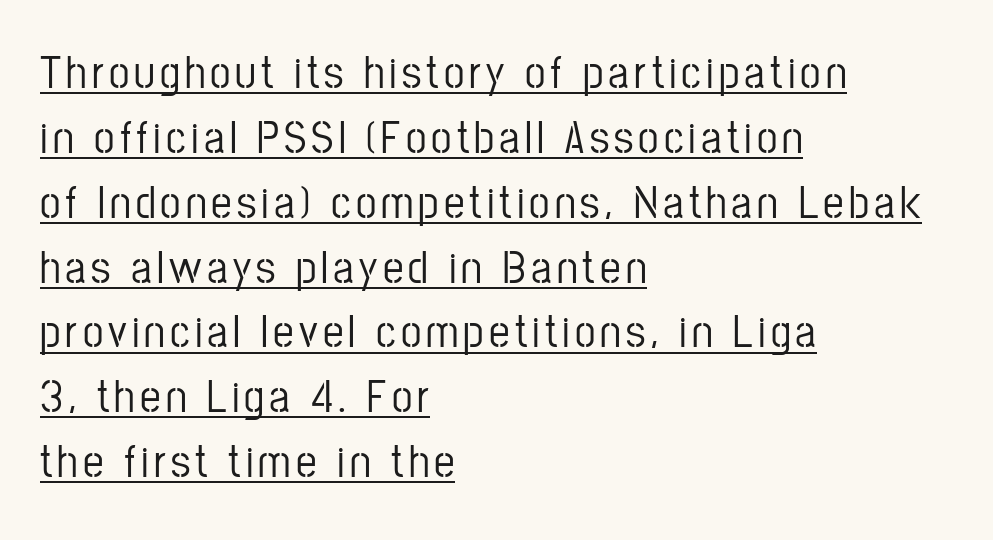
Line starts are locked; line ends wander. Rendered with straight, roman letterforms. This sample keeps an unexceptional amount of space between lines. The face used here is proportionally spaced, like ordinary book or web type. You can tell from the bare stems that sans-serif type was used.
